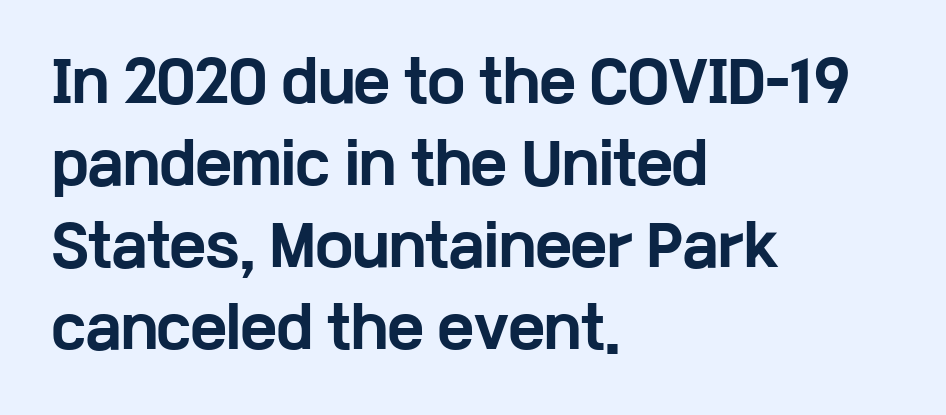
{"serif": "no", "italic": "no", "bold": "yes", "weight": "bold", "width": "wide", "stroke_contrast": "low", "x_height": "medium", "monospaced": "no", "underline": "no", "align": "left", "line_spacing": "normal", "line_spacing_ratio": 1.49, "letter_spacing": "normal", "letter_spacing_em": 0.0, "glyph_px": 55}
